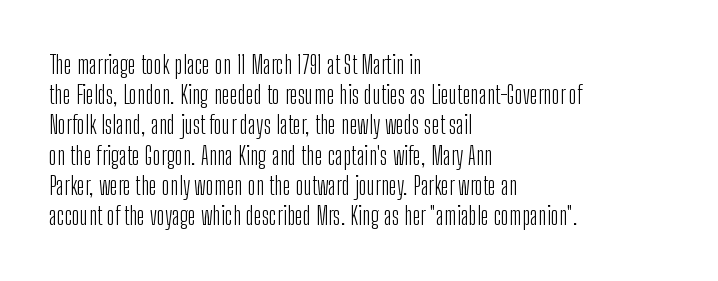
Q: Is the text bold? A: No.
Q: Is the text italic (slanted)? A: No, it is upright.
Q: Is the text underlined? A: No.
Q: How is the paragraph aligned? A: Left-aligned.
Q: Is the spacing between letters normal or unusually wide? A: Normal.
